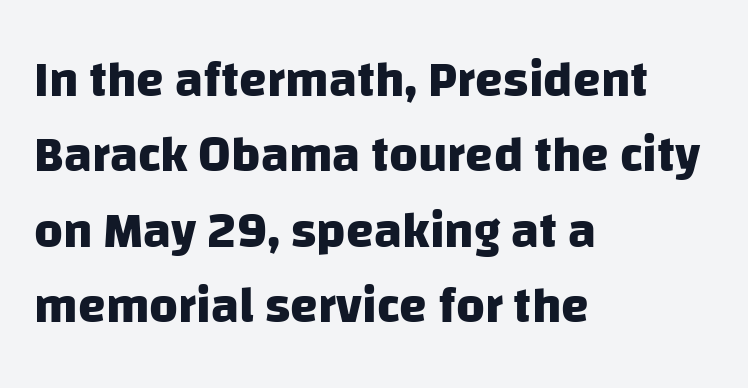
{"serif": "no", "bold": "yes", "weight": "heavy", "width": "normal", "stroke_contrast": "low", "x_height": "large", "monospaced": "no", "underline": "no", "align": "left", "line_spacing": "normal", "line_spacing_ratio": 1.51, "letter_spacing": "normal", "letter_spacing_em": 0.0, "glyph_px": 50}
